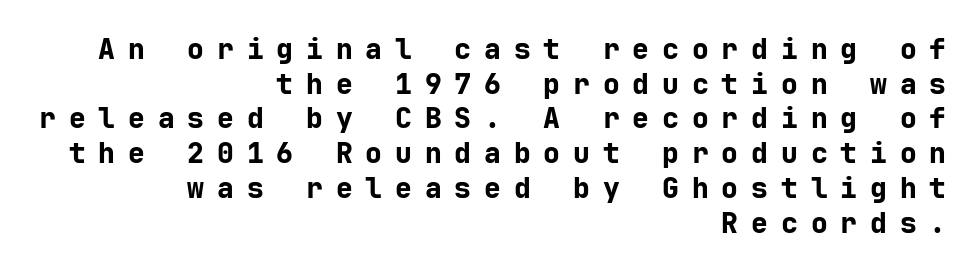
The image shows 28 px bold sans-serif type, upright; set right-aligned, line spacing 1.24x, unusually wide letter spacing (+0.46 em), not underlined; low stroke contrast and a medium x-height.
